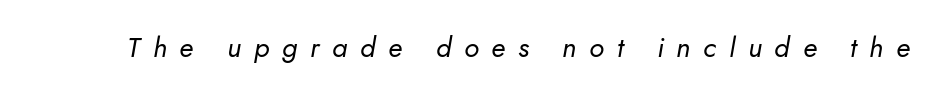
Q: Is the text bold? A: No.
Q: Is the text italic (slanted)? A: Yes, it leans right by about 10 degrees.
Q: Is the text underlined? A: No.
Q: Is the spacing between letters normal or unusually wide? A: Unusually wide.
Q: Width (condensed, normal, or wide)? A: Normal.
Q: Stroke contrast? A: Low.
Q: x-height? A: Small.
Q: Monospaced? A: No.
